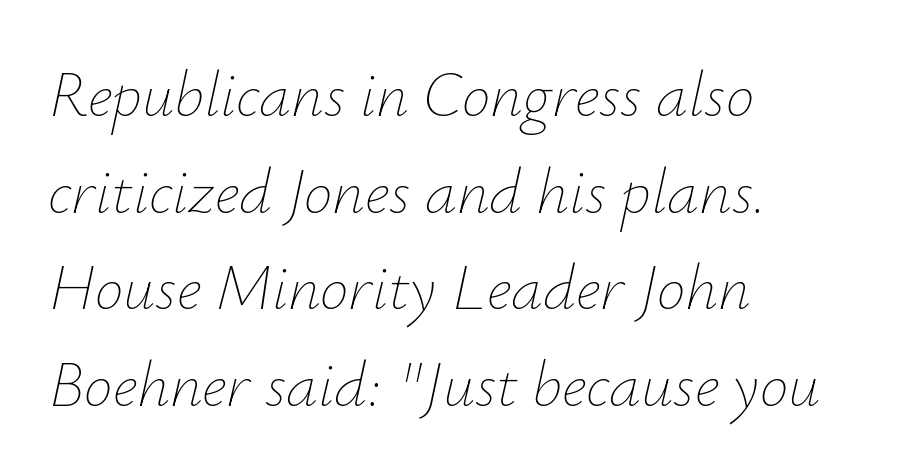
The image shows 64 px thin type, italic (leaning right); set left-aligned, normal line spacing (1.51x), normal letter spacing, not underlined; low stroke contrast and a small x-height.
